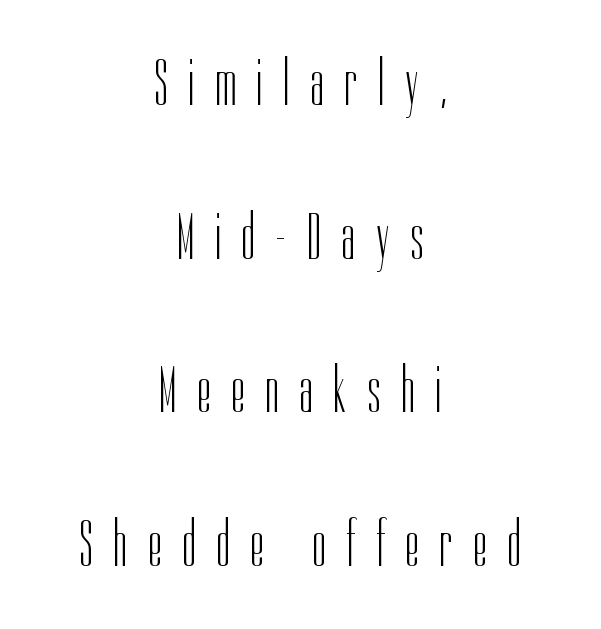
{"serif": "no", "italic": "no", "bold": "no", "weight": "light", "width": "condensed", "stroke_contrast": "low", "x_height": "medium", "monospaced": "no", "underline": "no", "align": "center", "line_spacing": "loose", "line_spacing_ratio": 2.4, "letter_spacing": "wide", "letter_spacing_em": 0.34, "glyph_px": 64}
